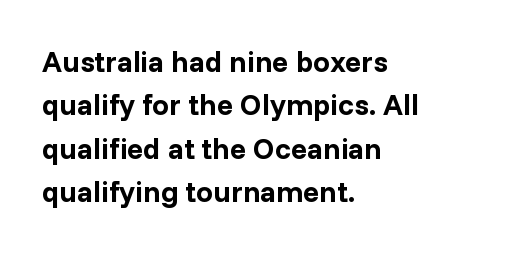
{"serif": "no", "italic": "no", "bold": "yes", "weight": "bold", "width": "normal", "stroke_contrast": "low", "x_height": "medium", "monospaced": "no", "underline": "no", "align": "left", "line_spacing": "normal", "line_spacing_ratio": 1.45, "letter_spacing": "normal", "letter_spacing_em": 0.0, "glyph_px": 30}
